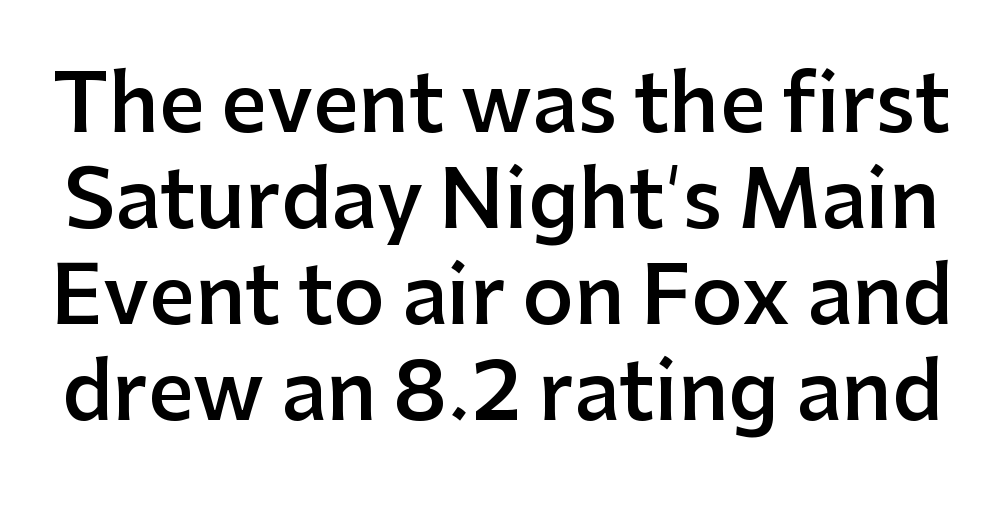
Quick note: not italic, upright. Is this a fixed-width face? No — the glyphs have proportional, varying widths. Typographically, this falls in the sans-serif category. Descenders hang freely into open space. Set as a demibold, roughly 600 on the weight scale. Tracking value appears to be zero — textbook default spacing.
